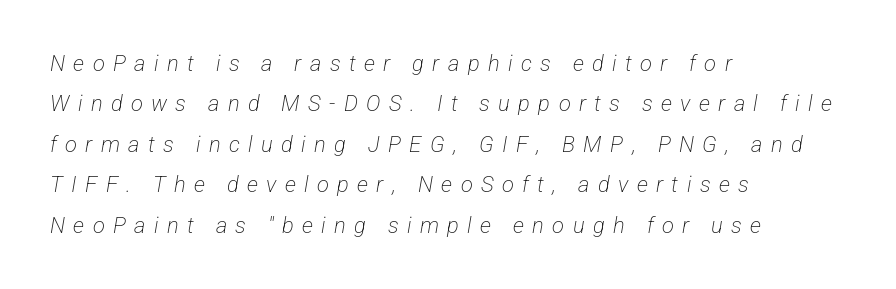
The image shows 22 px text type; set left-aligned, line spacing 1.84x, unusually wide letter spacing (+0.38 em), not underlined.
